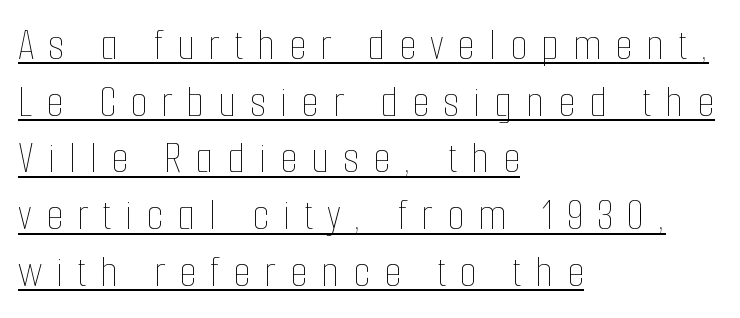
Q: Is the text bold? A: No.
Q: Is the text italic (slanted)? A: No, it is upright.
Q: Is the text underlined? A: Yes.
Q: How is the paragraph aligned? A: Left-aligned.
Q: Is the spacing between letters normal or unusually wide? A: Unusually wide.
Q: Is the spacing between lines tight, normal or loose? A: Normal.
Q: Width (condensed, normal, or wide)? A: Condensed.
Q: Stroke contrast? A: Low.
Q: x-height? A: Medium.
Q: Monospaced? A: No.
